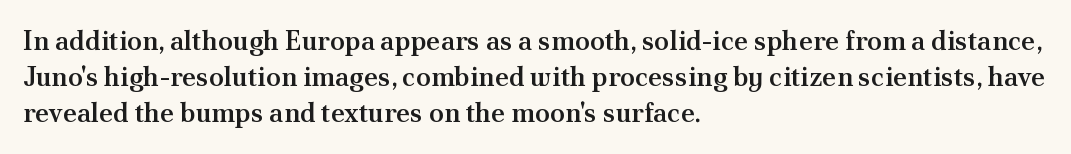
{"italic": "no", "bold": "semi", "underline": "no", "align": "left", "line_spacing": "normal", "line_spacing_ratio": 1.33, "letter_spacing": "normal", "letter_spacing_em": 0.0, "glyph_px": 27}
